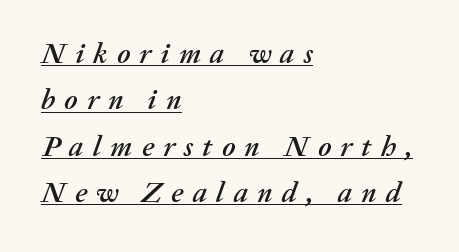
Proportional: the letters do not fall into vertical columns. All the whitespace from short lines collects on the right. The rows are spaced the way most documents space them. The type is letterspaced generously, with wide tracking. Quick note: underline on. Observe the lean: these are italic letterforms.
